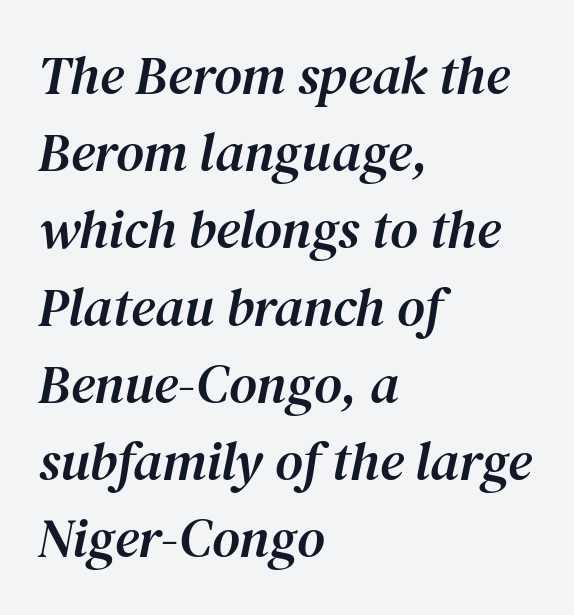
Q: Is the text italic (slanted)? A: Yes, it leans right by about 12 degrees.
Q: Is the typeface a serif or a sans-serif typeface? A: Serif.
Q: Is the text underlined? A: No.
Q: How is the paragraph aligned? A: Left-aligned.
Q: Is the spacing between letters normal or unusually wide? A: Normal.
Q: Is the spacing between lines tight, normal or loose? A: Normal.
Q: Width (condensed, normal, or wide)? A: Normal.
Q: Stroke contrast? A: Medium.
Q: x-height? A: Medium.
Q: Monospaced? A: No.
